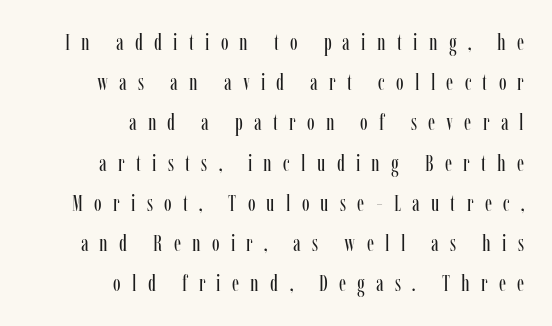
{"italic": "no", "bold": "no", "underline": "no", "align": "right", "line_spacing_ratio": 1.75, "letter_spacing": "wide", "letter_spacing_em": 0.49, "glyph_px": 23}
